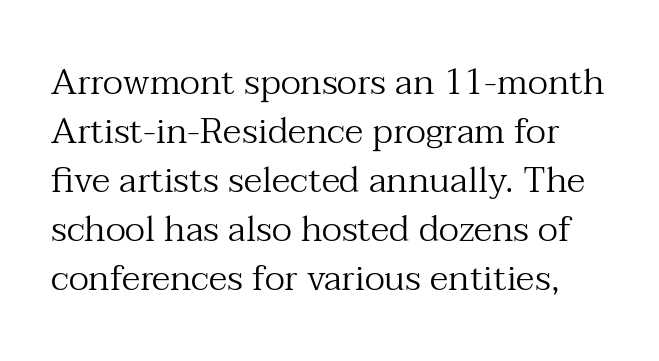
Q: Is the text bold? A: No.
Q: Is the text italic (slanted)? A: No, it is upright.
Q: Is the typeface a serif or a sans-serif typeface? A: Serif.
Q: Is the text underlined? A: No.
Q: Is the spacing between letters normal or unusually wide? A: Normal.
Q: Is the spacing between lines tight, normal or loose? A: Normal.
Q: Width (condensed, normal, or wide)? A: Normal.
Q: Stroke contrast? A: Medium.
Q: x-height? A: Medium.
Q: Monospaced? A: No.
